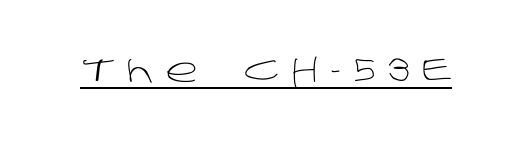
These characters rest on top of a visible drawn line. This is sans-serif lettering, the kind often seen on screens and signage. The letters look calm and open, with moderate or lighter stems. Varying glyph widths throughout — classic text-font behaviour. You could only call the tracking loose — the letters float apart.
